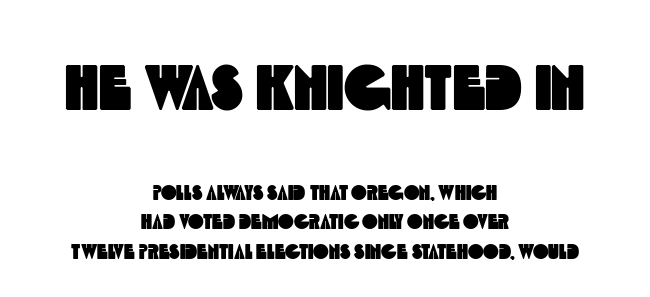
Q: Is the typeface a serif or a sans-serif typeface? A: Sans-serif.
Q: Is the text underlined? A: No.
Q: How is the paragraph aligned? A: Centered.
Q: Is the spacing between letters normal or unusually wide? A: Normal.
Q: Is the spacing between lines tight, normal or loose? A: Normal.
Q: Which block of text is set in a larger size, the first (top) or the second (bottom)? A: The first (top) one.
Q: Width (condensed, normal, or wide)? A: Condensed.
Q: x-height? A: Large.
Q: Monospaced? A: No.
